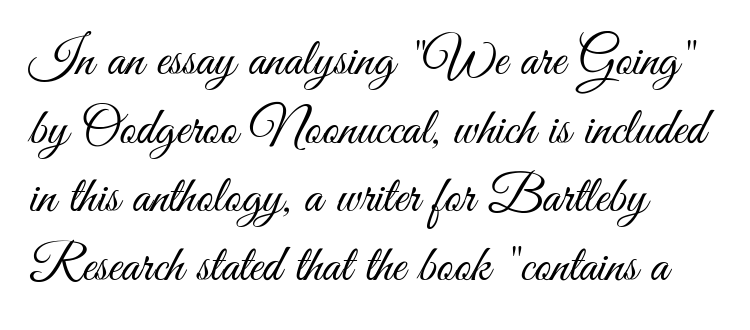
Q: Is the text bold? A: No.
Q: Is the text italic (slanted)? A: Yes.
Q: Is the typeface a serif or a sans-serif typeface? A: Sans-serif.
Q: Is the text underlined? A: No.
Q: How is the paragraph aligned? A: Left-aligned.
Q: Is the spacing between letters normal or unusually wide? A: Normal.
Q: Is the spacing between lines tight, normal or loose? A: Normal.
Q: Width (condensed, normal, or wide)? A: Condensed.
Q: Stroke contrast? A: Medium.
Q: x-height? A: Small.
Q: Monospaced? A: No.
